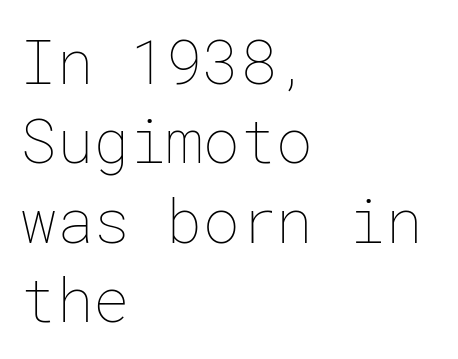
The image shows 61 px thin type, upright; set left-aligned, normal line spacing (1.3x), normal letter spacing, not underlined; low stroke contrast and a medium x-height.
